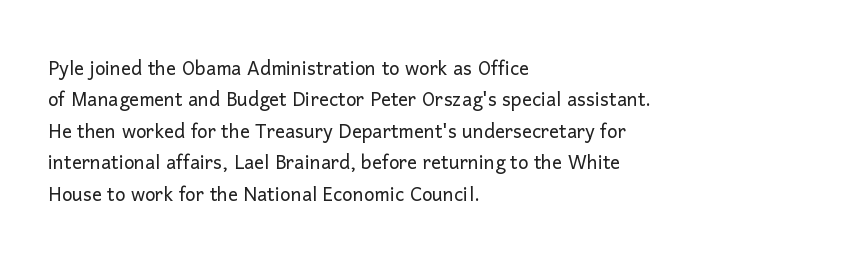
The image shows 25 px text type, upright; set left-aligned, normal line spacing (1.26x), normal letter spacing, not underlined.
